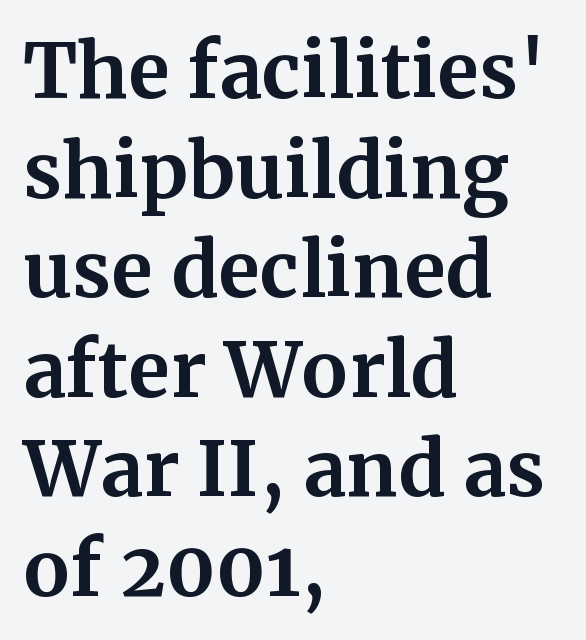
Q: Is the text bold? A: Yes.
Q: Is the text italic (slanted)? A: No, it is upright.
Q: Is the typeface a serif or a sans-serif typeface? A: Serif.
Q: Is the text underlined? A: No.
Q: How is the paragraph aligned? A: Left-aligned.
Q: Is the spacing between letters normal or unusually wide? A: Normal.
Q: Is the spacing between lines tight, normal or loose? A: Normal.
Q: Width (condensed, normal, or wide)? A: Normal.
Q: Stroke contrast? A: Medium.
Q: x-height? A: Medium.
Q: Monospaced? A: No.
